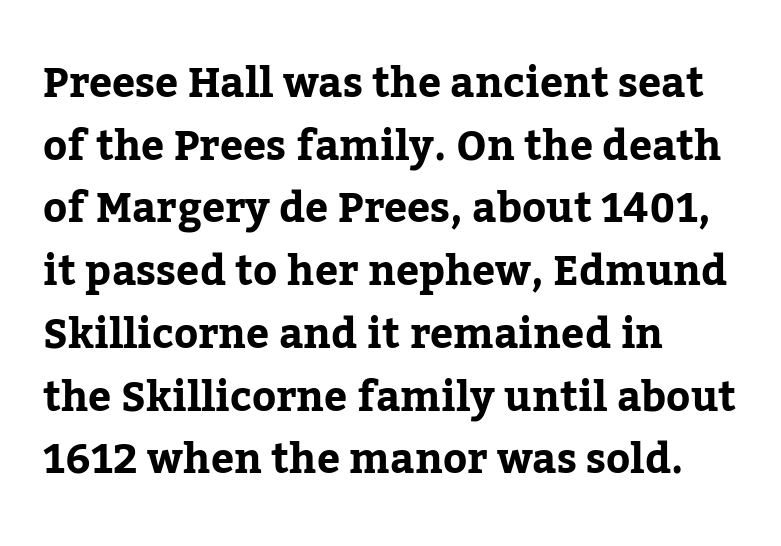
Q: Is the text bold? A: Yes.
Q: Is the text italic (slanted)? A: No, it is upright.
Q: Is the typeface a serif or a sans-serif typeface? A: Serif.
Q: Is the text underlined? A: No.
Q: How is the paragraph aligned? A: Left-aligned.
Q: Is the spacing between letters normal or unusually wide? A: Normal.
Q: Is the spacing between lines tight, normal or loose? A: Normal.
Q: Width (condensed, normal, or wide)? A: Normal.
Q: Stroke contrast? A: Low.
Q: x-height? A: Medium.
Q: Monospaced? A: No.
